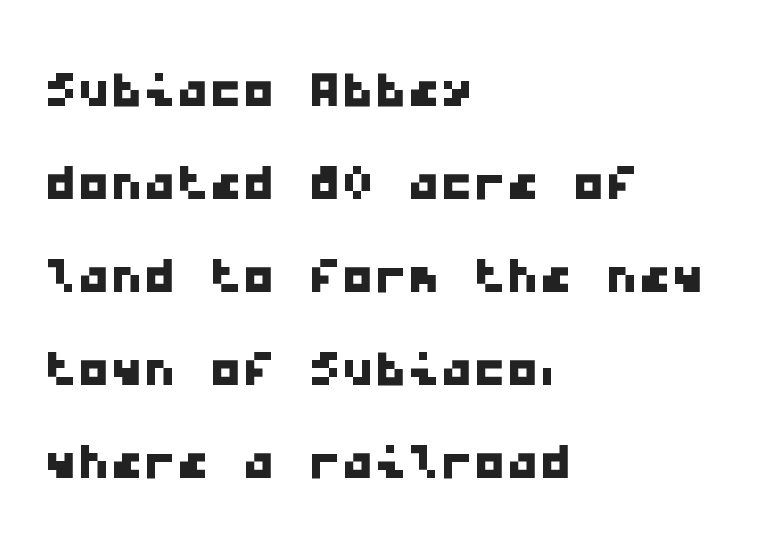
Q: Is the typeface a serif or a sans-serif typeface? A: Sans-serif.
Q: Is the text underlined? A: No.
Q: How is the paragraph aligned? A: Left-aligned.
Q: Is the spacing between letters normal or unusually wide? A: Normal.
Q: Is the spacing between lines tight, normal or loose? A: Normal.
Q: Width (condensed, normal, or wide)? A: Wide.
Q: Stroke contrast? A: Low.
Q: x-height? A: Medium.
Q: Monospaced? A: Yes.
